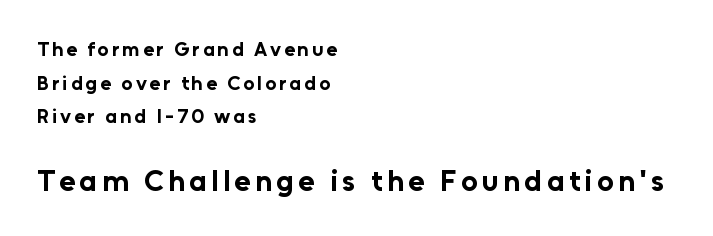
The image shows 30 px bold sans-serif type, upright; set left-aligned, normal line spacing (1.68x), not underlined; the second (bottom) block is 1.5x larger; low stroke contrast and a medium x-height.
